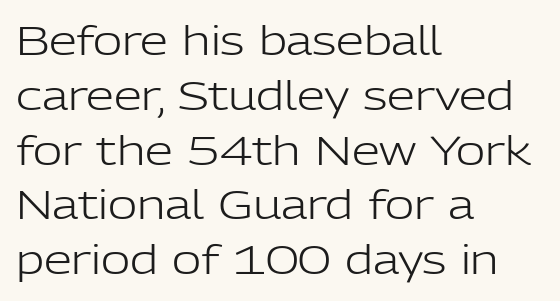
Upright lettering throughout. Unmarked baselines from the first word to the last. Is this a fixed-width face? No — the glyphs have proportional, varying widths. The type is set solid horizontally, with unmodified tracking.
